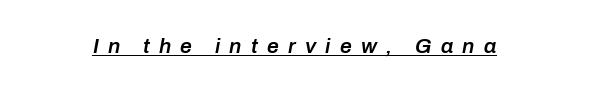
Q: Is the text bold? A: Semi-bold.
Q: Is the text italic (slanted)? A: Yes, it leans right by about 10 degrees.
Q: Is the text underlined? A: Yes.
Q: Is the spacing between letters normal or unusually wide? A: Unusually wide.
